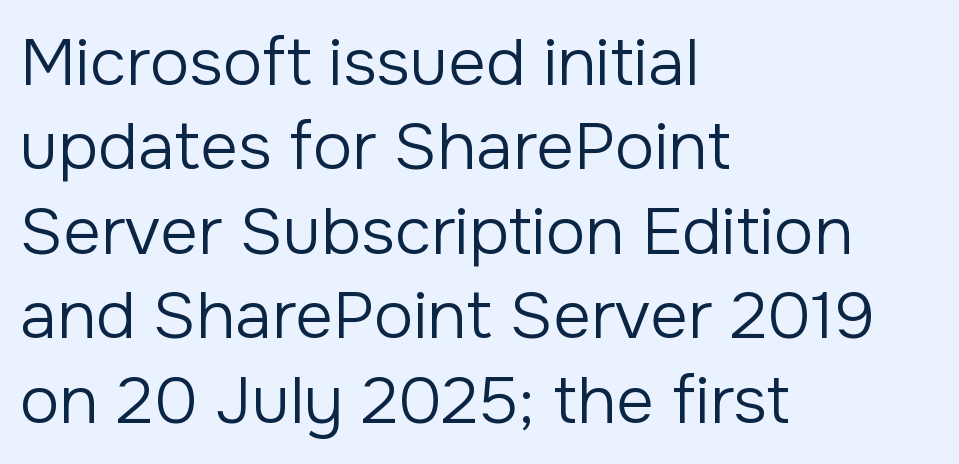
The rendering uses natural spacing where letterforms have individual widths. The letters carry no serifs — their stems end cleanly without finishing strokes. If you drew a line through each stem, it would be perfectly vertical. Just letters on the line, the space beneath them empty.
